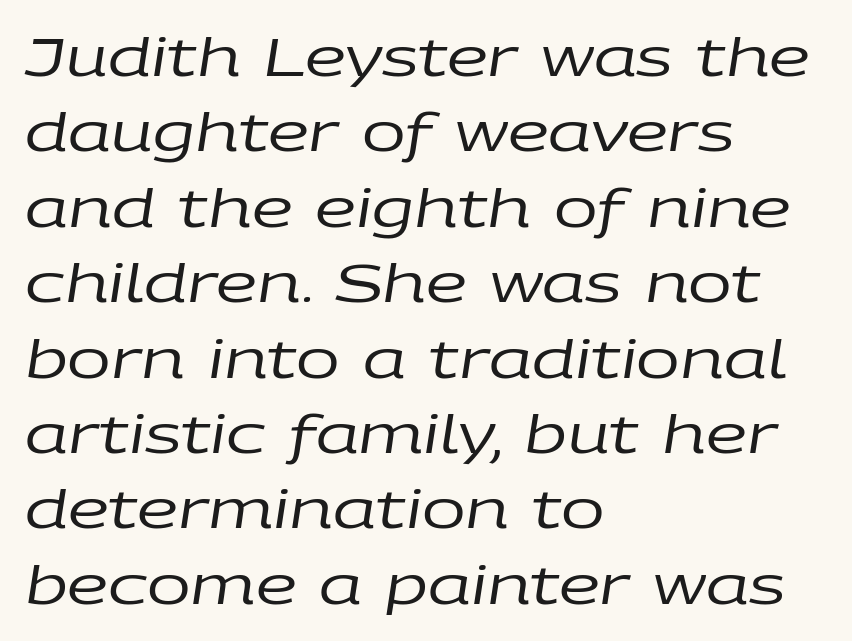
The font's italic variant was chosen for this text. Vertical stems look standard width or narrower in stroke. Standard letterfit; no display-style spreading of the glyphs. If you measured baseline to baseline, you'd find a middling distance. The rendering uses natural spacing where letterforms have individual widths.
